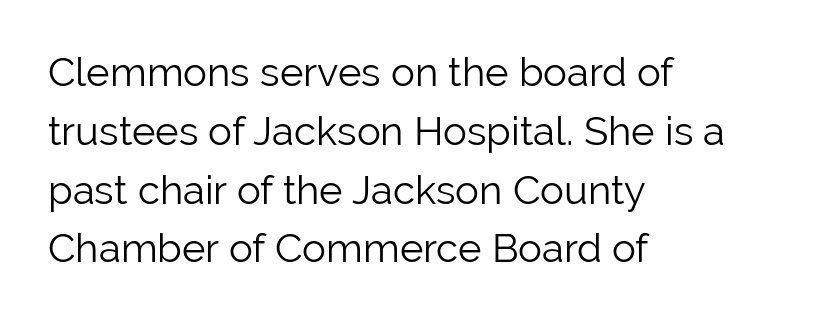
Q: Is the text bold? A: No.
Q: Is the text italic (slanted)? A: No, it is upright.
Q: Is the typeface a serif or a sans-serif typeface? A: Sans-serif.
Q: Is the text underlined? A: No.
Q: How is the paragraph aligned? A: Left-aligned.
Q: Is the spacing between letters normal or unusually wide? A: Normal.
Q: Is the spacing between lines tight, normal or loose? A: Normal.
Q: Width (condensed, normal, or wide)? A: Normal.
Q: Stroke contrast? A: Low.
Q: x-height? A: Medium.
Q: Monospaced? A: No.
